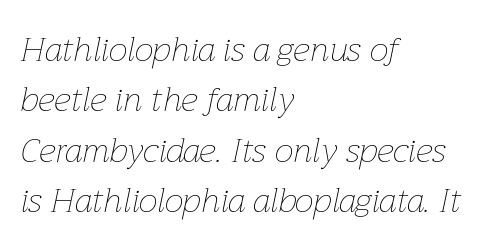
{"italic": "yes", "lean": "right", "slant_degrees": 12, "bold": "no", "weight": "thin", "width": "normal", "stroke_contrast": "low", "x_height": "medium", "monospaced": "no", "underline": "no", "align": "left", "line_spacing": "normal", "line_spacing_ratio": 1.48, "letter_spacing": "normal", "letter_spacing_em": 0.0, "glyph_px": 34}
